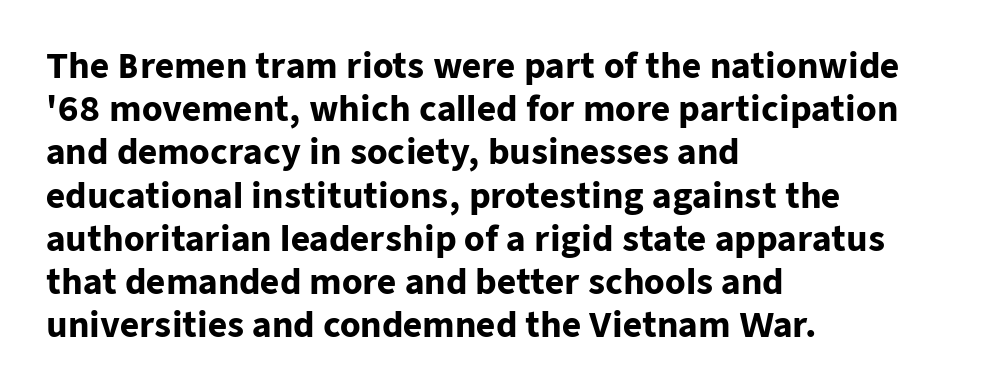
The image shows 33 px heavy sans-serif type, upright; set left-aligned, normal line spacing (1.31x), normal letter spacing, not underlined; low stroke contrast and a medium x-height.
